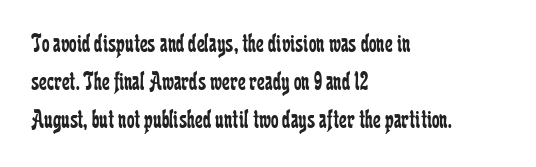
The image shows 27 px text type, upright; set left-aligned, normal line spacing (1.41x), normal letter spacing, not underlined.
